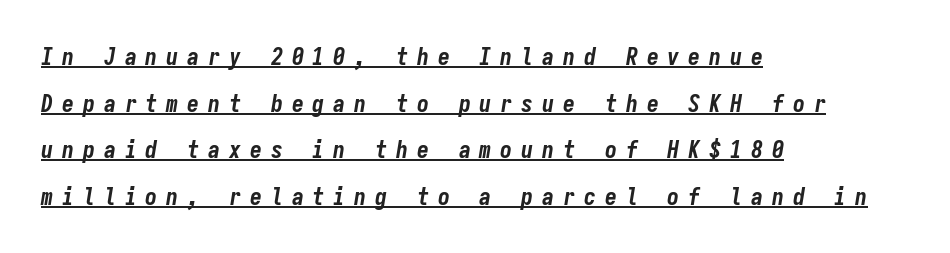
The image shows 24 px bold type, italic (leaning right); set left-aligned, loose line spacing (1.94x), unusually wide letter spacing (+0.37 em), underlined.
